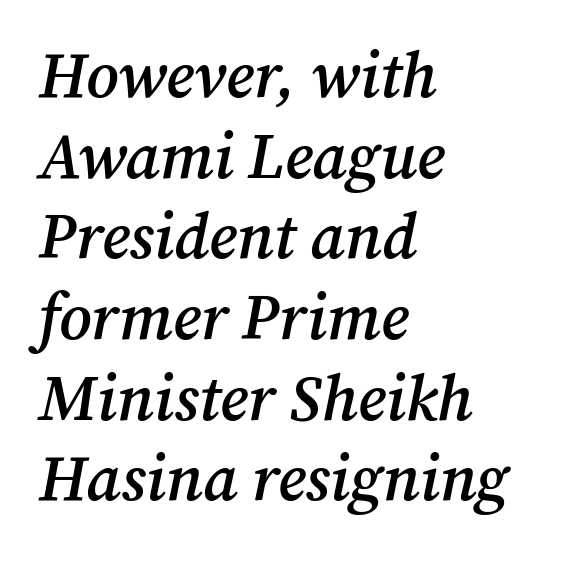
Q: Is the text bold? A: Semi-bold.
Q: Is the text italic (slanted)? A: Yes, it leans right by about 12 degrees.
Q: Is the typeface a serif or a sans-serif typeface? A: Serif.
Q: Is the text underlined? A: No.
Q: How is the paragraph aligned? A: Left-aligned.
Q: Is the spacing between letters normal or unusually wide? A: Normal.
Q: Is the spacing between lines tight, normal or loose? A: Normal.
Q: Width (condensed, normal, or wide)? A: Normal.
Q: Stroke contrast? A: Medium.
Q: x-height? A: Medium.
Q: Monospaced? A: No.
